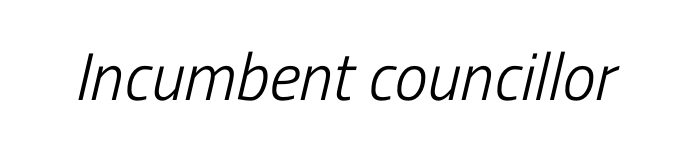
Q: Is the text bold? A: No.
Q: Is the text italic (slanted)? A: Yes, it leans right by about 13 degrees.
Q: Is the text underlined? A: No.
Q: Is the spacing between letters normal or unusually wide? A: Normal.
Q: Width (condensed, normal, or wide)? A: Condensed.
Q: Stroke contrast? A: Low.
Q: x-height? A: Medium.
Q: Monospaced? A: No.
